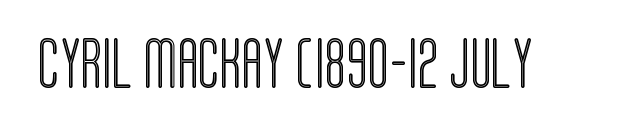
The image shows 50 px condensed type, upright; set normal letter spacing, not underlined; a large x-height.
